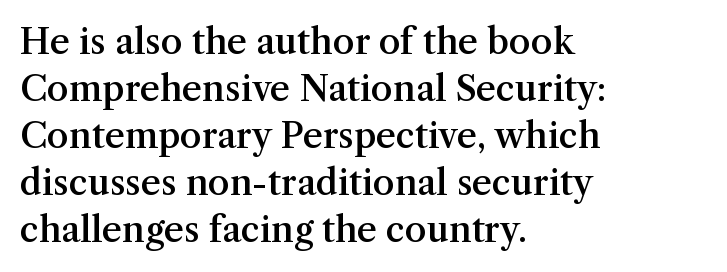
Q: Is the text bold? A: Semi-bold.
Q: Is the text italic (slanted)? A: No, it is upright.
Q: Is the typeface a serif or a sans-serif typeface? A: Serif.
Q: Is the text underlined? A: No.
Q: How is the paragraph aligned? A: Left-aligned.
Q: Is the spacing between letters normal or unusually wide? A: Normal.
Q: Is the spacing between lines tight, normal or loose? A: Normal.
Q: Width (condensed, normal, or wide)? A: Normal.
Q: Stroke contrast? A: Medium.
Q: x-height? A: Medium.
Q: Monospaced? A: No.
